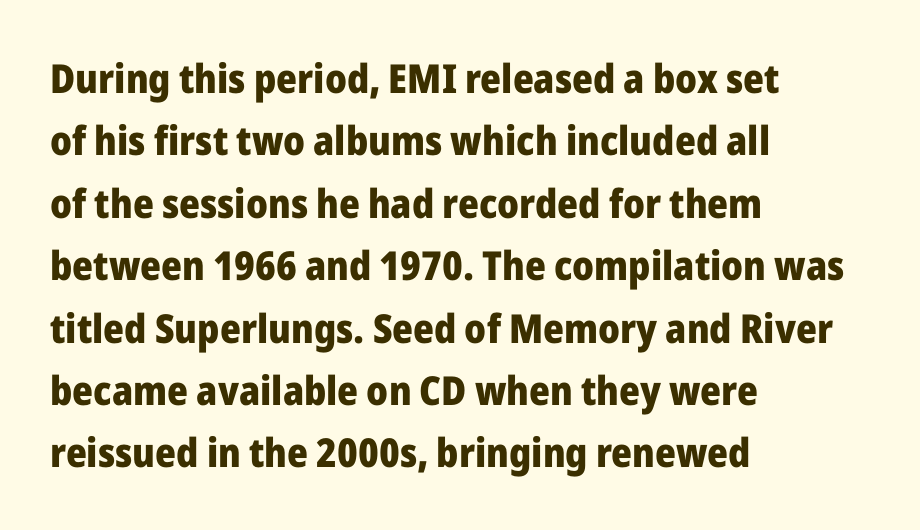
Q: Is the text bold? A: Yes.
Q: Is the text italic (slanted)? A: No, it is upright.
Q: Is the typeface a serif or a sans-serif typeface? A: Sans-serif.
Q: Is the text underlined? A: No.
Q: How is the paragraph aligned? A: Left-aligned.
Q: Is the spacing between letters normal or unusually wide? A: Normal.
Q: Is the spacing between lines tight, normal or loose? A: Normal.
Q: Width (condensed, normal, or wide)? A: Normal.
Q: Stroke contrast? A: Low.
Q: x-height? A: Medium.
Q: Monospaced? A: No.
